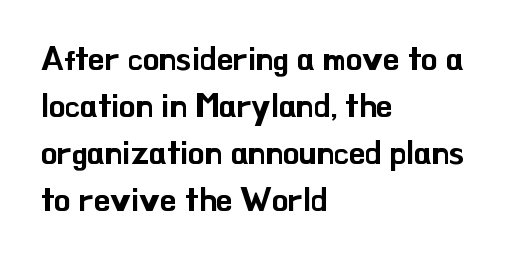
Look at the bottom of the vertical strokes: they stop flat, with no serifs. The paragraph has a hard left edge and a soft right edge. Do the characters align in a grid? No, the font is proportional. Bare-footed words on every line. Every character sits straight up, as roman type does.
